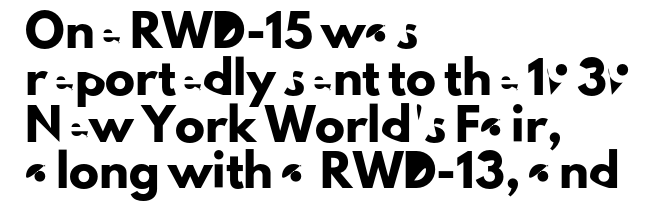
Q: Is the text italic (slanted)? A: No, it is upright.
Q: Is the typeface a serif or a sans-serif typeface? A: Sans-serif.
Q: Is the text underlined? A: No.
Q: How is the paragraph aligned? A: Left-aligned.
Q: Is the spacing between letters normal or unusually wide? A: Normal.
Q: Is the spacing between lines tight, normal or loose? A: Normal.
Q: Width (condensed, normal, or wide)? A: Normal.
Q: Stroke contrast? A: Low.
Q: x-height? A: Small.
Q: Monospaced? A: No.
